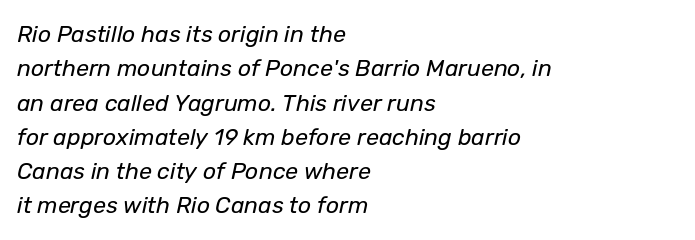
The image shows 23 px text type, italic (leaning right); set left-aligned, normal line spacing (1.49x), normal letter spacing, not underlined.
